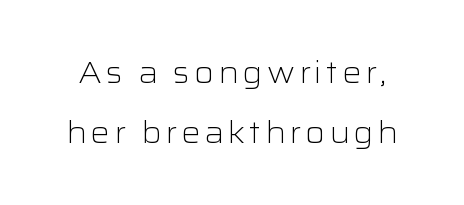
The image shows 30 px light, wide sans-serif type, upright; set loose line spacing (1.99x), not underlined; low stroke contrast and a medium x-height.
